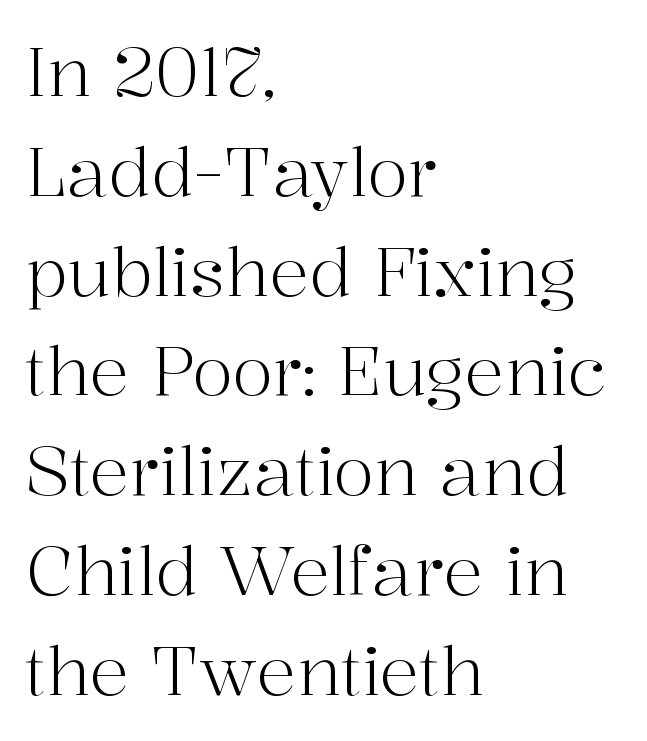
{"serif": "yes", "italic": "no", "bold": "no", "weight": "light", "width": "normal", "stroke_contrast": "high", "x_height": "medium", "monospaced": "no", "underline": "no", "align": "left", "line_spacing": "normal", "line_spacing_ratio": 1.49, "letter_spacing": "normal", "letter_spacing_em": 0.0, "glyph_px": 67}
